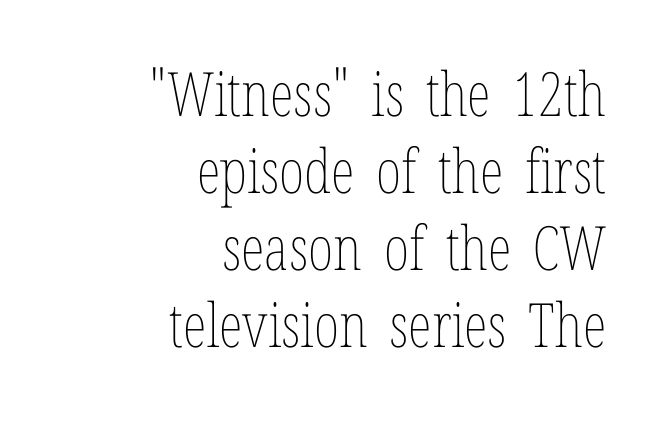
Q: Is the text bold? A: No.
Q: Is the text italic (slanted)? A: No, it is upright.
Q: Is the text underlined? A: No.
Q: How is the paragraph aligned? A: Right-aligned.
Q: Is the spacing between letters normal or unusually wide? A: Normal.
Q: Is the spacing between lines tight, normal or loose? A: Normal.
Q: Width (condensed, normal, or wide)? A: Condensed.
Q: Stroke contrast? A: Low.
Q: x-height? A: Medium.
Q: Monospaced? A: No.
